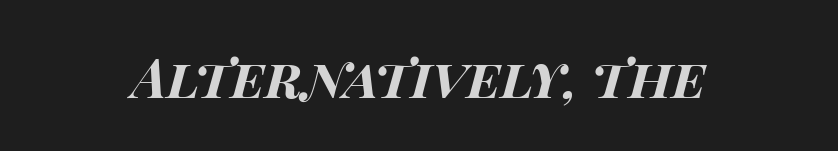
The image shows 54 px bold, wide type, italic (leaning right); set normal letter spacing, not underlined; high stroke contrast and a large x-height.
